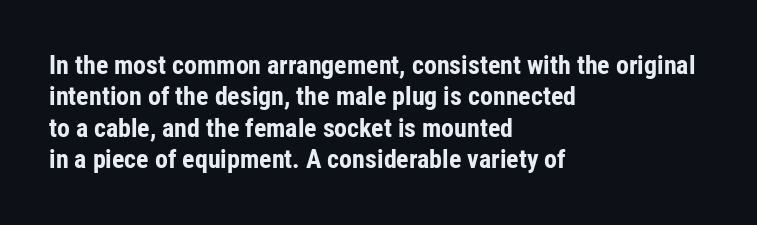
Q: Is the text bold? A: Yes.
Q: Is the text italic (slanted)? A: No, it is upright.
Q: Is the text underlined? A: No.
Q: How is the paragraph aligned? A: Left-aligned.
Q: Is the spacing between letters normal or unusually wide? A: Normal.
